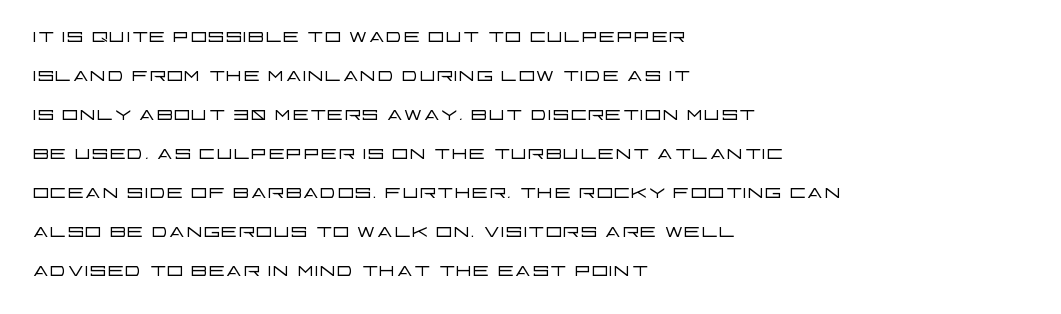
{"italic": "no", "bold": "no", "underline": "no", "align": "left", "line_spacing": "normal", "line_spacing_ratio": 1.5, "letter_spacing": "normal", "letter_spacing_em": 0.0, "glyph_px": 26}
